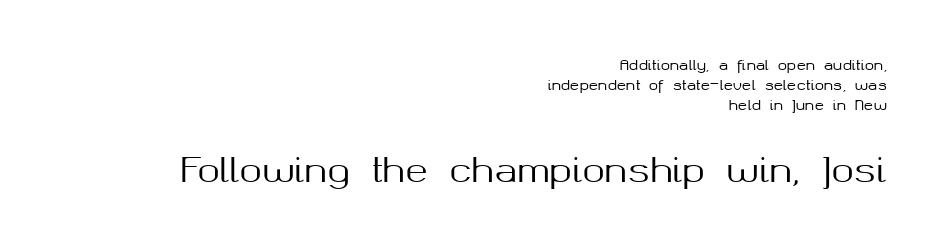
{"serif": "no", "italic": "no", "width": "normal", "stroke_contrast": "medium", "x_height": "medium", "monospaced": "no", "underline": "no", "align": "right", "line_spacing": "normal", "line_spacing_ratio": 1.42, "letter_spacing": "normal", "letter_spacing_em": 0.0, "larger_block": "second", "size_ratio": 2.43, "glyph_px": 34}
